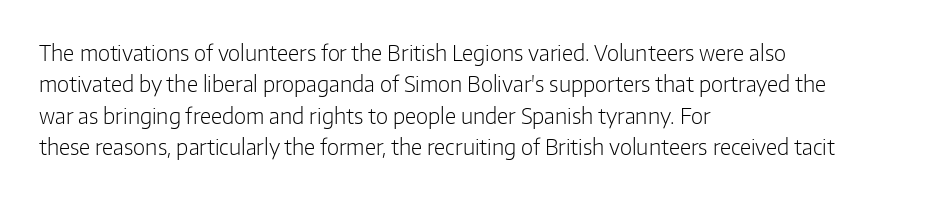
Each row of text sits above clean, open space. Italic? Not at all — the glyphs are vertical. Typeset ragged right — the left edge is the straight one. Each word holds together tightly as a unit, with standard inter-letter gaps. Interline gaps are of average width in this sample.
